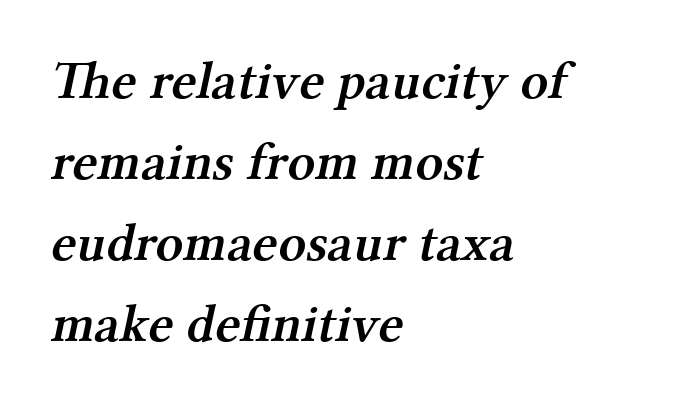
The image shows 54 px semibold serif type; set left-aligned, normal line spacing (1.5x), normal letter spacing, not underlined; medium stroke contrast and a medium x-height.
